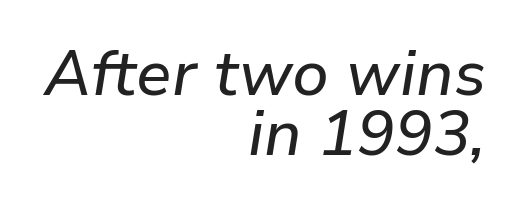
The passage shown is not underscored anywhere. The face used here is proportionally spaced, like ordinary book or web type. These lines are set flush right with a ragged left edge. In terms of letterspacing, this is plain default setting. Looking at the ascenders, they clearly lean.
